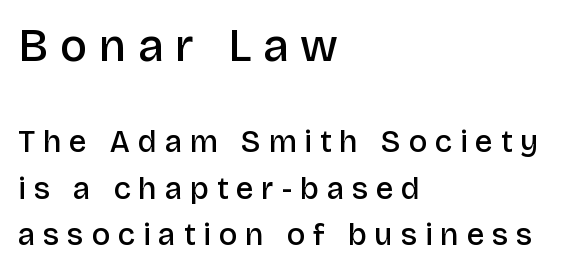
The image shows 46 px semibold sans-serif type, upright; set left-aligned, normal line spacing (1.49x), unusually wide letter spacing (+0.25 em), not underlined; the first (top) block is 1.48x larger; low stroke contrast and a large x-height.
